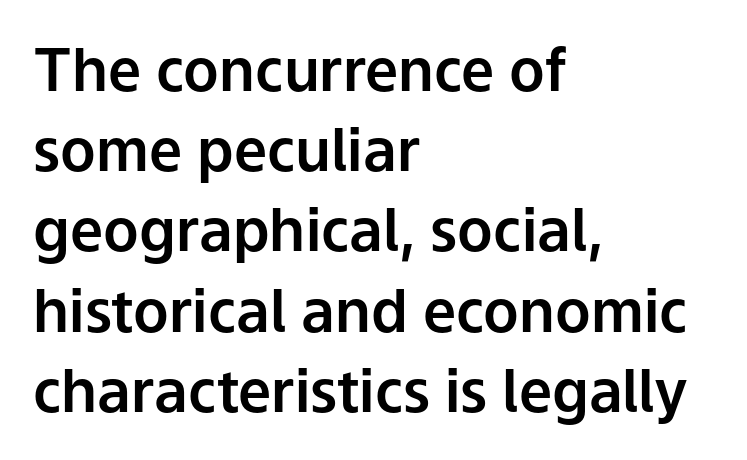
{"serif": "no", "italic": "no", "width": "normal", "stroke_contrast": "low", "x_height": "medium", "monospaced": "no", "underline": "no", "align": "left", "line_spacing": "normal", "line_spacing_ratio": 1.36, "letter_spacing": "normal", "letter_spacing_em": 0.0, "glyph_px": 59}
